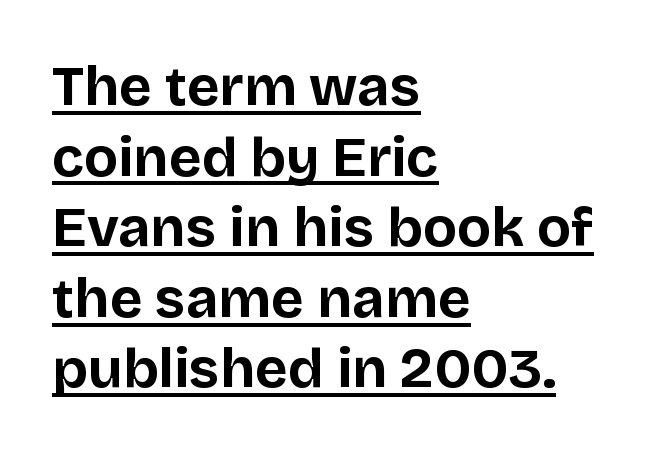
Look at the tracking — it's just the regular setting, nothing added. The rendering shows plain stroke endings on the letterforms — a sans-serif design. The text block is weighted toward the left margin, trailing off unevenly rightward. The block of text has a typical density, with ordinary space between rows.
